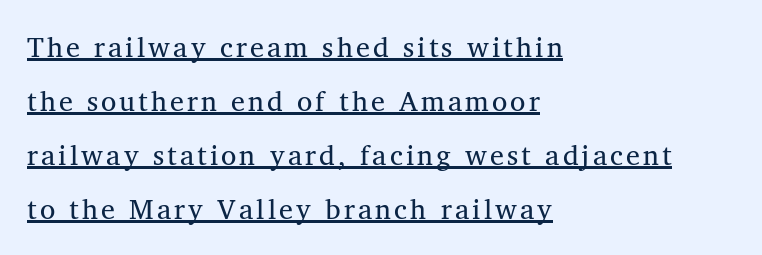
If you drew a line through each stem, it would be perfectly vertical. Horizontally, the lines are justified to the leading edge only. Honestly, the underline is the first thing you notice here. Each stroke keeps to a modest, everyday thickness or less. Look at the bottom of the vertical strokes: they flare into serifs here. Character widths vary here, with narrow letters taking less room than wide ones.
